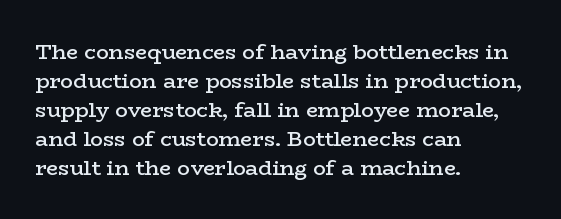
The image shows 21 px text type, upright; set left-aligned, normal line spacing (1.38x), normal letter spacing, not underlined.
